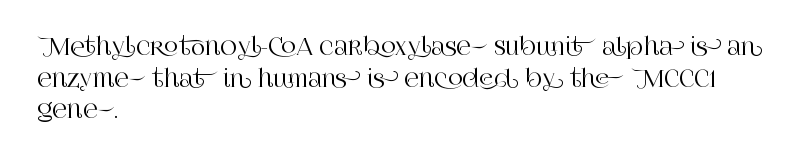
Q: Is the text italic (slanted)? A: No, it is upright.
Q: Is the text underlined? A: No.
Q: How is the paragraph aligned? A: Left-aligned.
Q: Is the spacing between letters normal or unusually wide? A: Normal.
Q: Is the spacing between lines tight, normal or loose? A: Normal.
